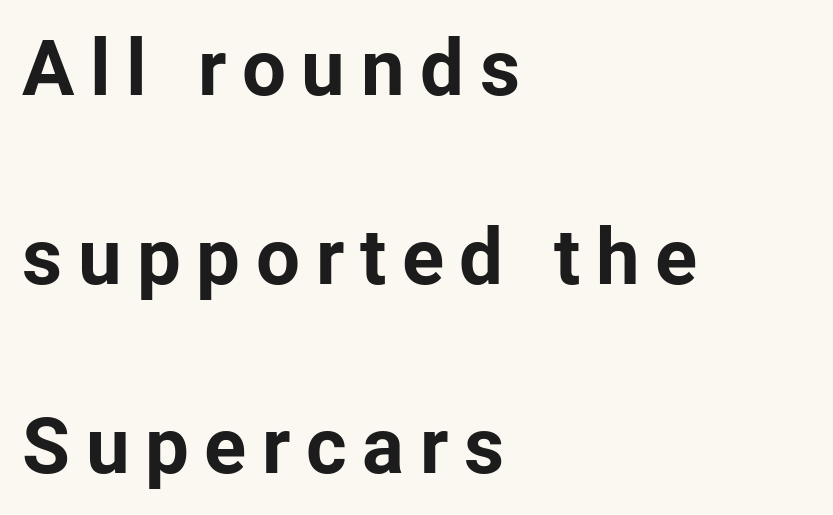
Spacing verdict: proportional, widths tailored to each character. As a designer I'd log this as weight 700, bold. When letters stand straight like this, we call the style roman or upright. Vertically, the passage feels expansive, rows floating well apart. This sample uses expanded letter spacing, leaving extra air between glyphs.
